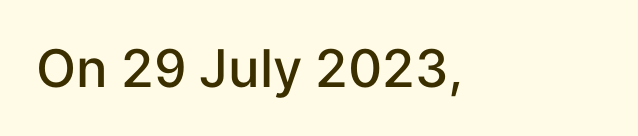
{"serif": "no", "italic": "no", "bold": "semi", "weight": "semibold", "width": "normal", "stroke_contrast": "low", "x_height": "medium", "monospaced": "no", "underline": "no", "letter_spacing": "normal", "letter_spacing_em": 0.0, "glyph_px": 52}
